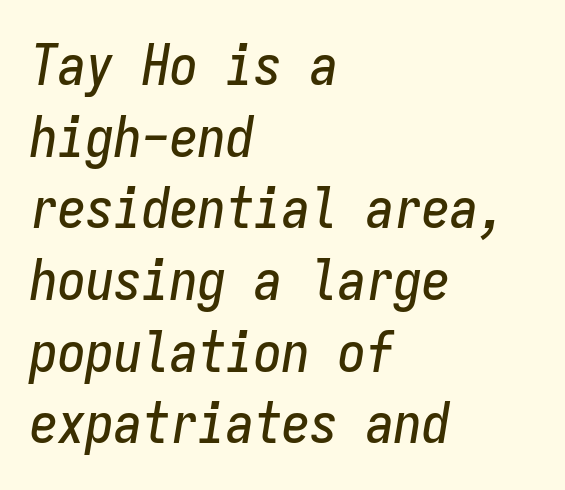
The image shows 56 px condensed type, italic (leaning right), monospaced; set left-aligned, normal line spacing (1.28x), normal letter spacing, not underlined; low stroke contrast and a medium x-height.
